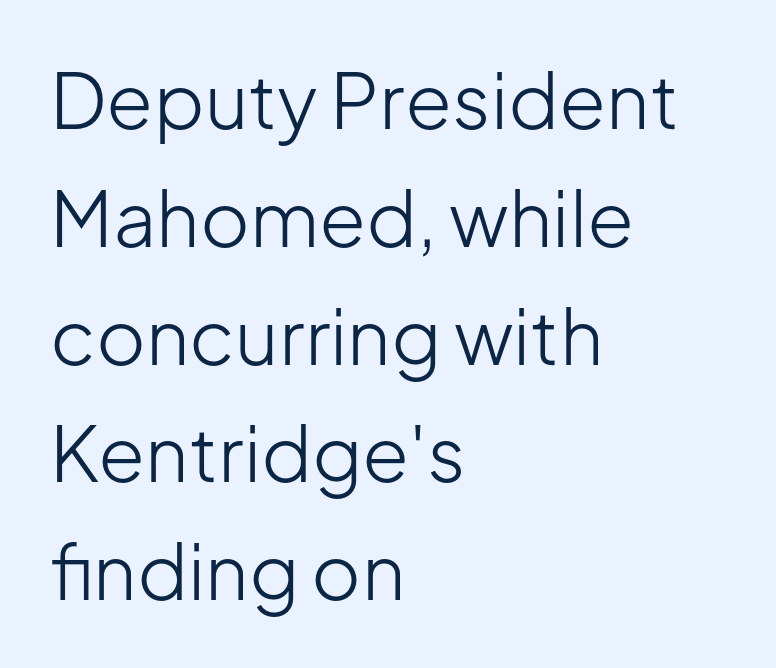
The image shows 76 px light sans-serif type, upright; set left-aligned, normal line spacing (1.55x), normal letter spacing, not underlined; low stroke contrast and a medium x-height.
